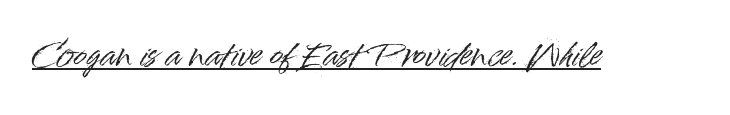
Emphasis is given by a line drawn under the lettering. A typesetter would call this proportional, since set widths differ per character. Spacing between characters is what you'd get straight out of the box. These lines are composed in type without serifs.
